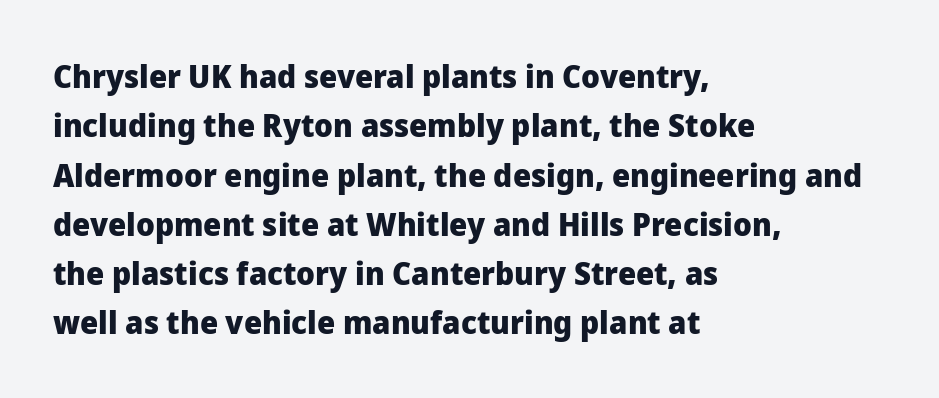
Q: Is the text bold? A: Yes.
Q: Is the text italic (slanted)? A: No, it is upright.
Q: Is the typeface a serif or a sans-serif typeface? A: Sans-serif.
Q: Is the text underlined? A: No.
Q: How is the paragraph aligned? A: Left-aligned.
Q: Is the spacing between letters normal or unusually wide? A: Normal.
Q: Is the spacing between lines tight, normal or loose? A: Normal.
Q: Width (condensed, normal, or wide)? A: Normal.
Q: Stroke contrast? A: Low.
Q: x-height? A: Medium.
Q: Monospaced? A: No.
